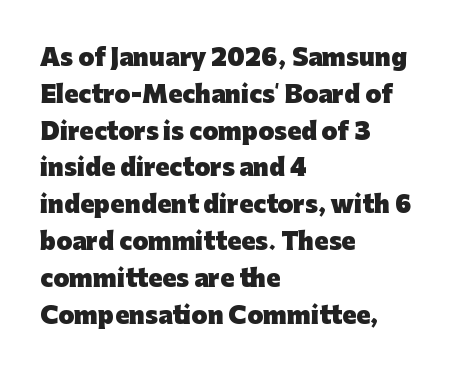
{"italic": "no", "bold": "yes", "underline": "no", "align": "left", "line_spacing": "normal", "line_spacing_ratio": 1.6, "letter_spacing": "normal", "letter_spacing_em": 0.0, "glyph_px": 23}
